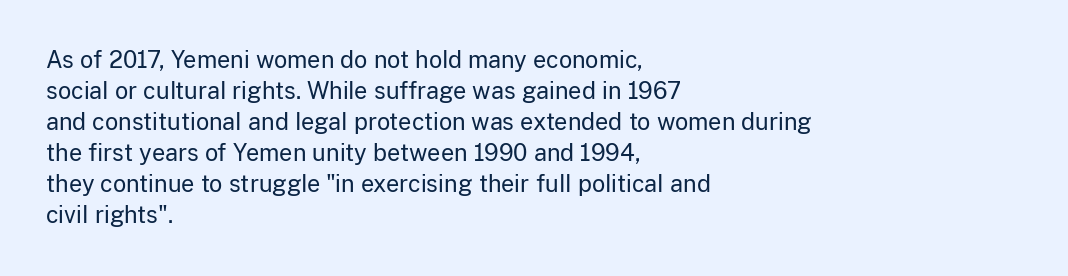
Q: Is the text bold? A: No.
Q: Is the text italic (slanted)? A: No, it is upright.
Q: Is the text underlined? A: No.
Q: How is the paragraph aligned? A: Left-aligned.
Q: Is the spacing between letters normal or unusually wide? A: Normal.
Q: Is the spacing between lines tight, normal or loose? A: Normal.
